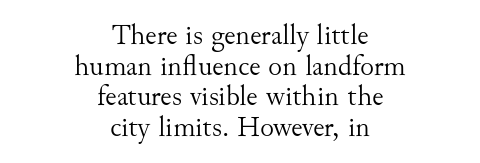
Style check: upright. The space beneath each line is pristine and unruled. Each letter's strokes conclude with small projecting serifs. Is this a fixed-width face? No — the glyphs have proportional, varying widths. A student would call this center alignment; a typographer would say set centered. This sample trades vertical openness for compactness between lines.
